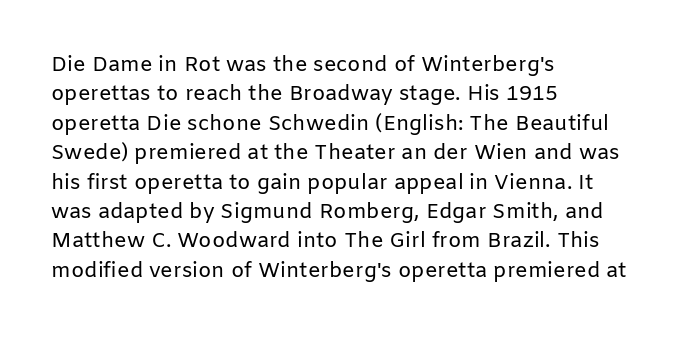
The image shows 21 px text type, upright; set left-aligned, normal line spacing (1.4x), normal letter spacing, not underlined.
